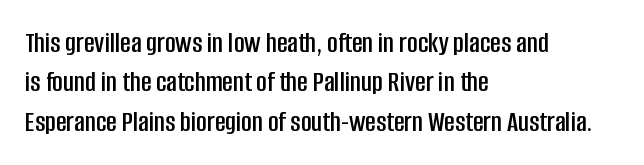
{"serif": "no", "italic": "no", "width": "condensed", "stroke_contrast": "low", "x_height": "large", "monospaced": "no", "underline": "no", "align": "left", "line_spacing": "normal", "line_spacing_ratio": 1.36, "letter_spacing": "normal", "letter_spacing_em": 0.0, "glyph_px": 29}
